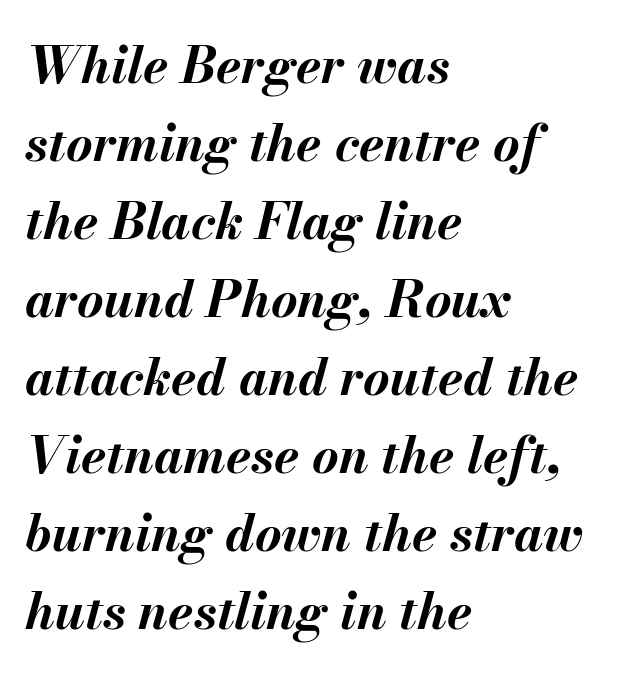
Q: Is the text bold? A: Yes.
Q: Is the text italic (slanted)? A: Yes, it leans right by about 13 degrees.
Q: Is the text underlined? A: No.
Q: How is the paragraph aligned? A: Left-aligned.
Q: Is the spacing between letters normal or unusually wide? A: Normal.
Q: Is the spacing between lines tight, normal or loose? A: Normal.
Q: Width (condensed, normal, or wide)? A: Normal.
Q: Stroke contrast? A: Medium.
Q: x-height? A: Small.
Q: Monospaced? A: No.
